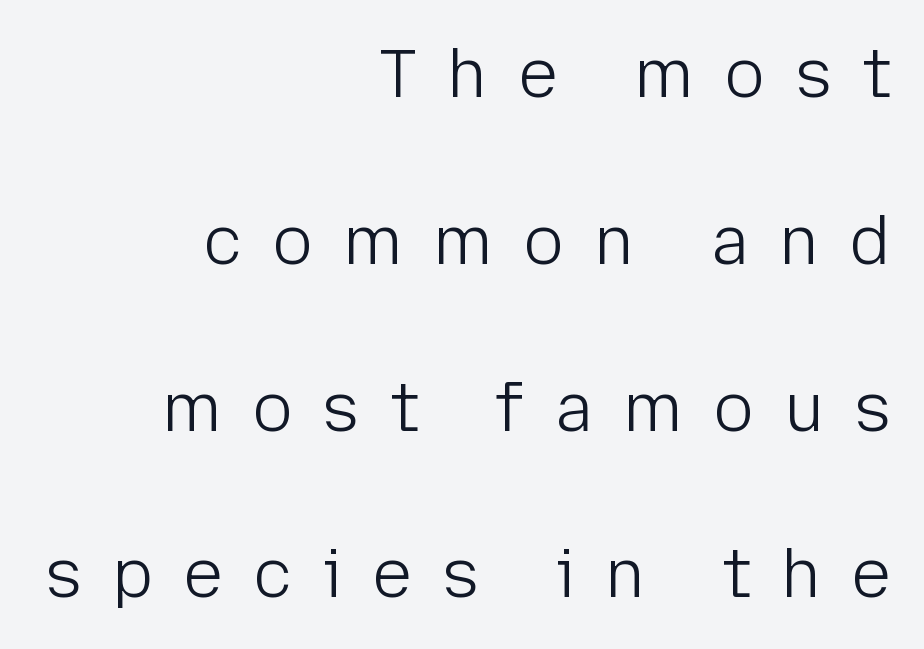
{"serif": "no", "italic": "no", "bold": "no", "weight": "light", "width": "normal", "stroke_contrast": "low", "x_height": "medium", "monospaced": "no", "underline": "no", "align": "right", "line_spacing": "loose", "line_spacing_ratio": 2.49, "letter_spacing": "wide", "letter_spacing_em": 0.45, "glyph_px": 67}
